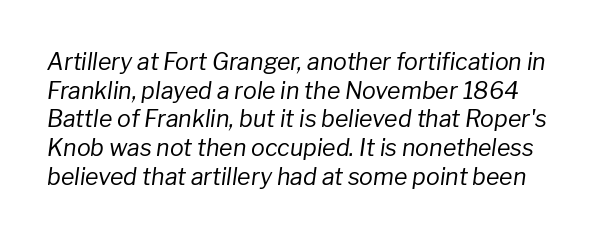
The image shows 23 px text type, italic (leaning right); set normal line spacing (1.25x), normal letter spacing, not underlined.
